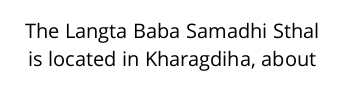
{"italic": "no", "bold": "no", "underline": "no", "line_spacing": "normal", "line_spacing_ratio": 1.41, "letter_spacing": "normal", "letter_spacing_em": 0.0, "glyph_px": 20}
